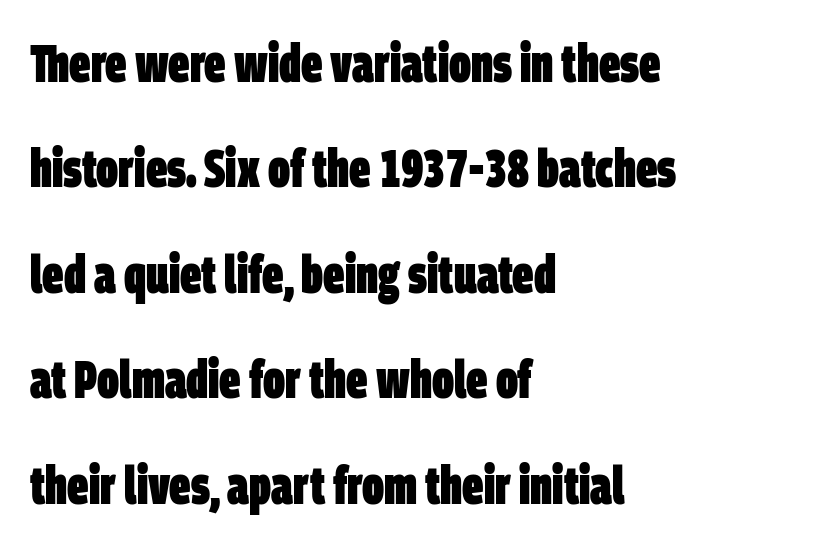
The rendering uses natural spacing where letterforms have individual widths. A bare baseline throughout the passage. Quick note: interline space is abundant. Check where the strokes stop: nothing finishes them off — pure sans. I'd describe the lettering as bold — thick and assertive. Compared with typical body copy, the letter spacing here is the same.
